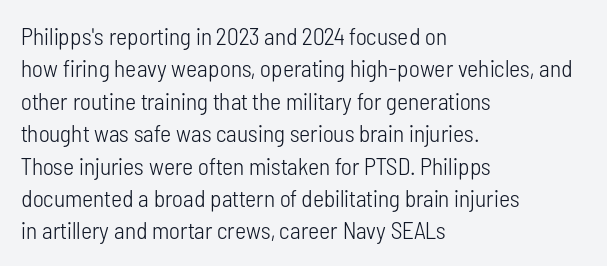
Q: Is the text bold? A: No.
Q: Is the text italic (slanted)? A: No, it is upright.
Q: Is the text underlined? A: No.
Q: How is the paragraph aligned? A: Left-aligned.
Q: Is the spacing between letters normal or unusually wide? A: Normal.
Q: Is the spacing between lines tight, normal or loose? A: Normal.
